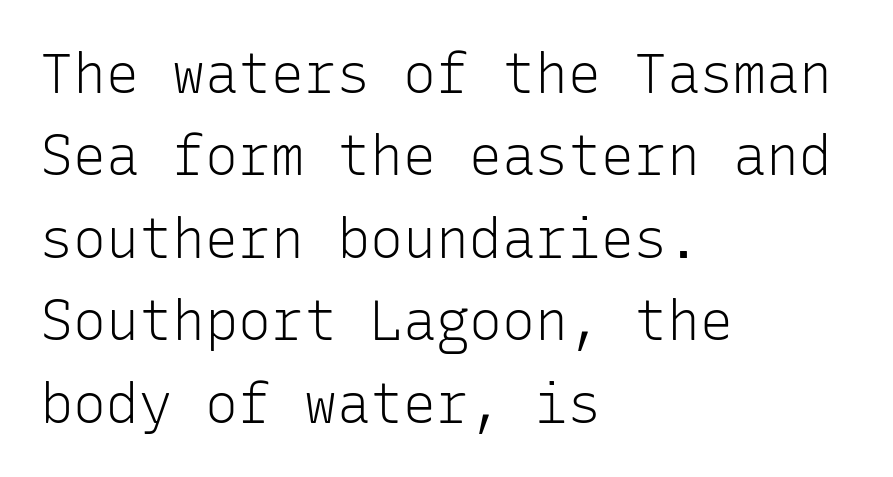
The typesetter chose a ragged-right arrangement here. Regular leading. Spacing verdict: monospaced, one width for all characters. The foot of each line stays bare and open. Spacing between characters is what you'd get straight out of the box. Unbolded letterforms with no extra heft.
